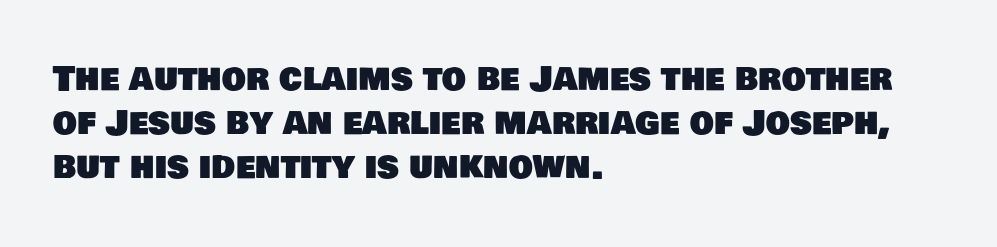
Quick note: interline space is typical. Is this a sans? Yes — the strokes have no serifs. Short note: letters normally spaced. Note the varied advance widths — an 'i' is clearly narrower than an 'm'.
